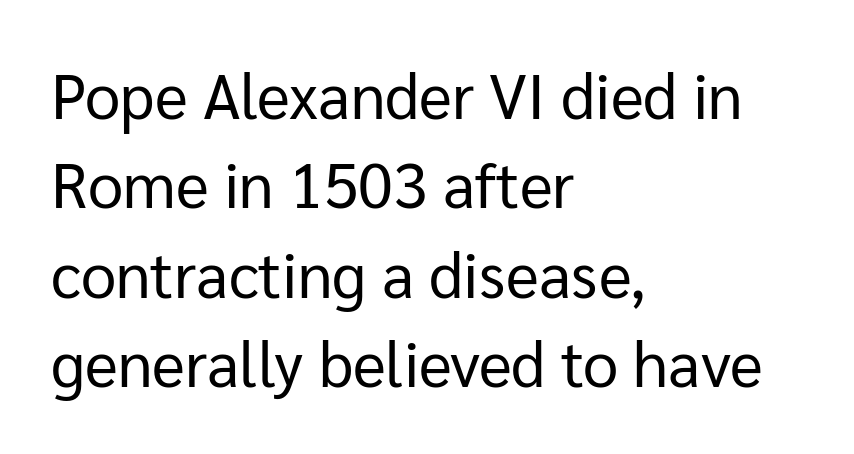
Q: Is the text bold? A: No.
Q: Is the text italic (slanted)? A: No, it is upright.
Q: Is the typeface a serif or a sans-serif typeface? A: Sans-serif.
Q: Is the text underlined? A: No.
Q: How is the paragraph aligned? A: Left-aligned.
Q: Is the spacing between letters normal or unusually wide? A: Normal.
Q: Is the spacing between lines tight, normal or loose? A: Normal.
Q: Width (condensed, normal, or wide)? A: Normal.
Q: Stroke contrast? A: Low.
Q: x-height? A: Medium.
Q: Monospaced? A: No.
